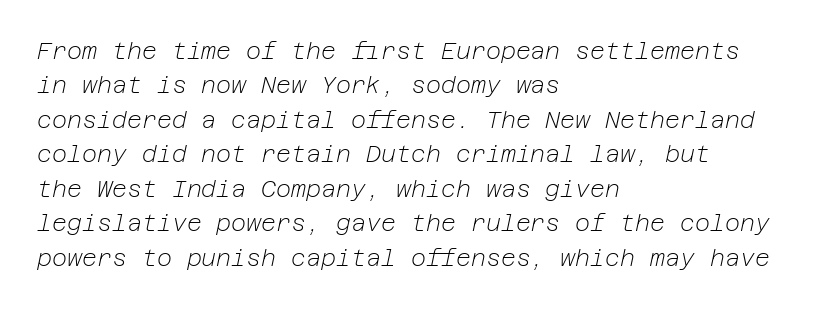
Only glyphs here, with clear space below each row. Compared with typical paragraphs, the rows here are spaced about the same. These lines stack with their left ends in a neat column. Look at the tracking — it's just the regular setting, nothing added. Rendered with sloped, italic letterforms. Nothing heavy about these letters — not bold at all.
